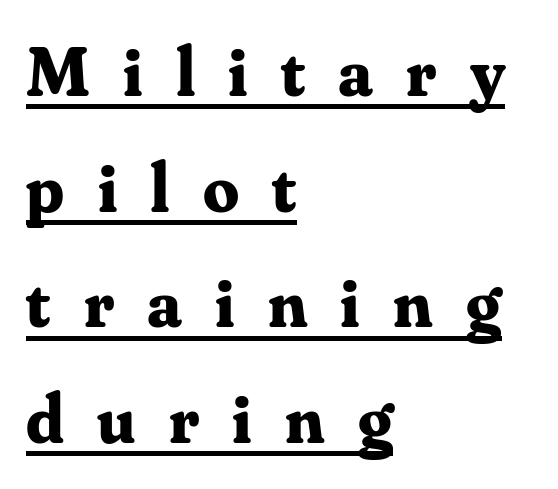
Q: Is the text bold? A: Yes.
Q: Is the text italic (slanted)? A: No, it is upright.
Q: Is the typeface a serif or a sans-serif typeface? A: Serif.
Q: Is the text underlined? A: Yes.
Q: How is the paragraph aligned? A: Left-aligned.
Q: Is the spacing between letters normal or unusually wide? A: Unusually wide.
Q: Is the spacing between lines tight, normal or loose? A: Normal.
Q: Width (condensed, normal, or wide)? A: Normal.
Q: Stroke contrast? A: Medium.
Q: x-height? A: Small.
Q: Monospaced? A: No.
